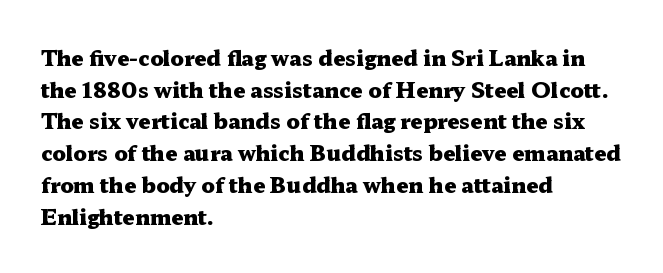
Q: Is the text bold? A: Yes.
Q: Is the text italic (slanted)? A: No, it is upright.
Q: Is the text underlined? A: No.
Q: How is the paragraph aligned? A: Left-aligned.
Q: Is the spacing between letters normal or unusually wide? A: Normal.
Q: Is the spacing between lines tight, normal or loose? A: Normal.
